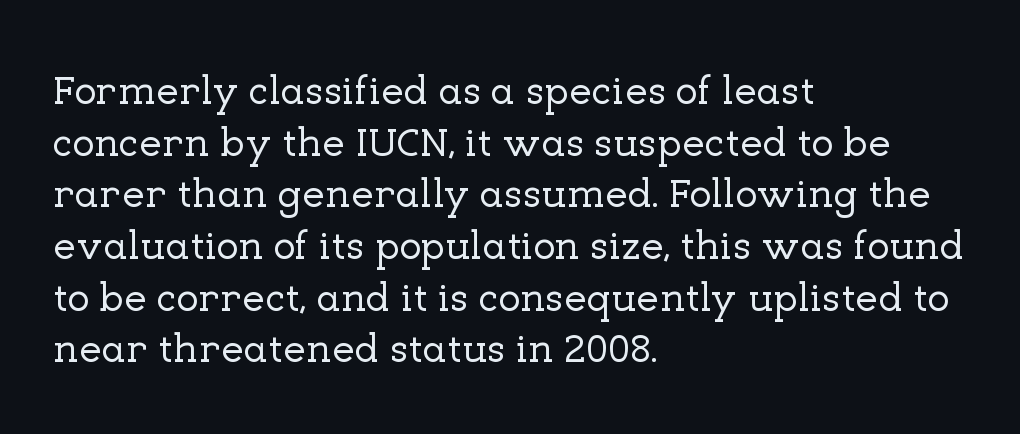
{"serif": "yes", "italic": "no", "width": "normal", "stroke_contrast": "low", "x_height": "medium", "monospaced": "no", "underline": "no", "align": "left", "line_spacing": "normal", "line_spacing_ratio": 1.26, "letter_spacing": "normal", "letter_spacing_em": 0.0, "glyph_px": 41}
